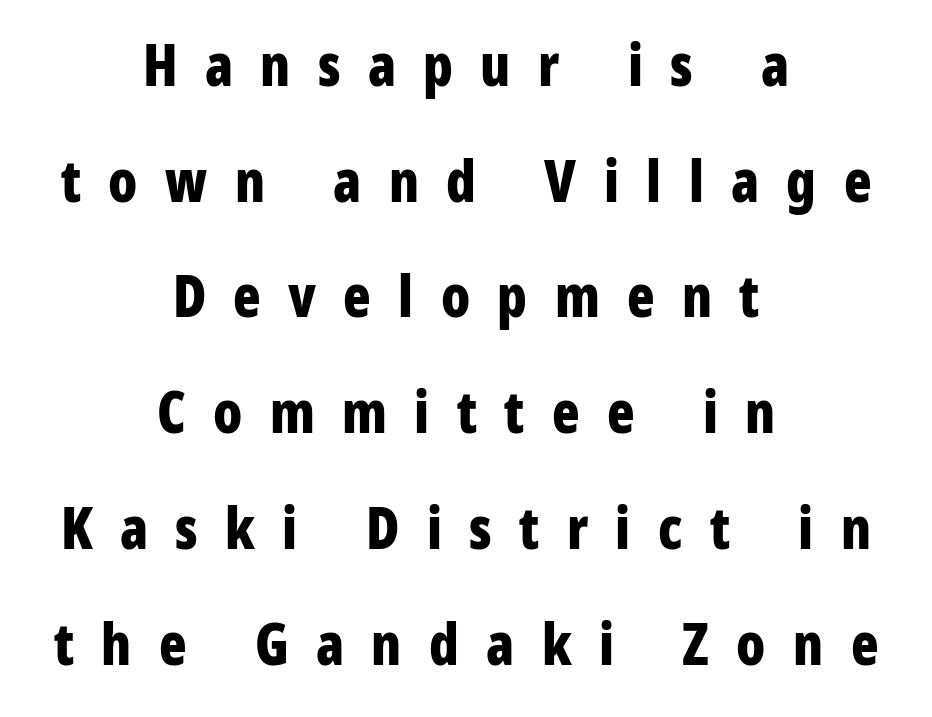
Looks like regular typesetting: each glyph gets only the width it needs. The typeface chosen for these lines omits serifs. The paragraph shown floats in the horizontal middle. Honestly, the letter spacing is so wide it's the main thing you notice. The letters stand upright; this is a roman face.
